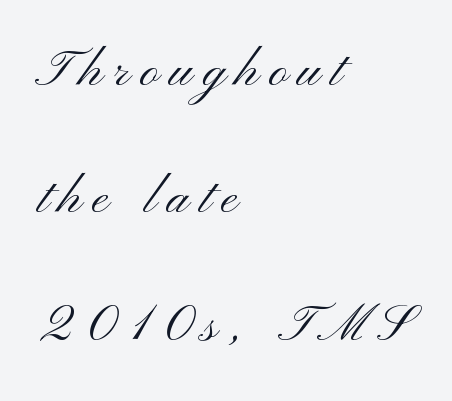
{"serif": "no", "bold": "no", "weight": "light", "width": "wide", "stroke_contrast": "medium", "x_height": "small", "monospaced": "no", "underline": "no", "align": "left", "line_spacing": "loose", "line_spacing_ratio": 1.96, "glyph_px": 65}
